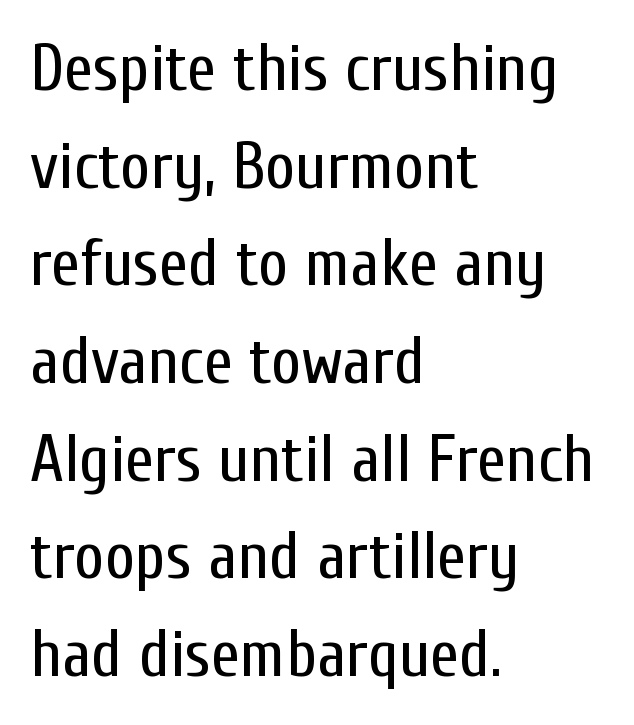
The passage shown is typeset with a sans-serif family. The string is rendered with underlining switched off. Upright lettering throughout. Is the letter spacing exaggerated? No — it looks like the ordinary default.
